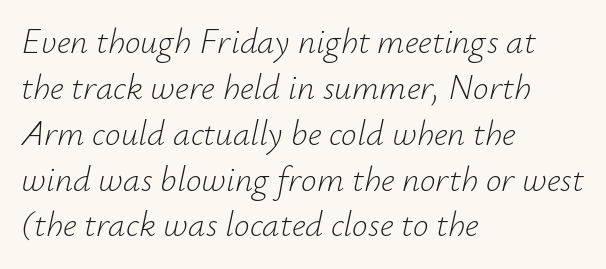
A student would call this left alignment; a typographer would say flush left, rag right. The space beneath each line is pristine and unruled. Inter-character spacing is left at the font's built-in metrics. Regarding leading, the lines here are spaced in the standard way.
